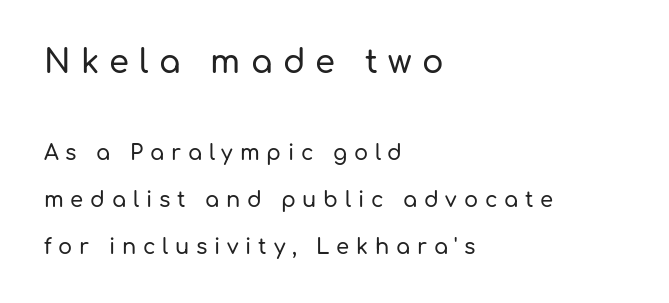
Compared with a centered layout, this one pins lines to the left instead. Display-style spreading of the glyphs; the letterfit is very open. Descenders are the only things crossing below the line. Of the two passages, the one on top uses the larger point size.
